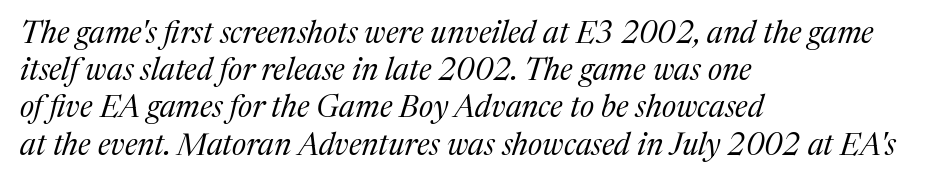
The image shows 31 px regular-weight serif type, italic (leaning right); set left-aligned, line spacing 1.2x, normal letter spacing, not underlined; medium stroke contrast and a medium x-height.
